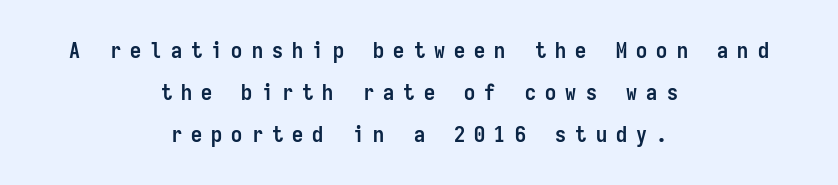
The image shows 22 px bold type, upright; set centered, loose line spacing (1.92x), unusually wide letter spacing (+0.42 em), not underlined.
